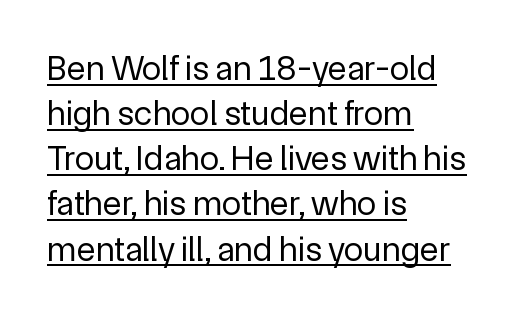
Q: Is the text bold? A: No.
Q: Is the text italic (slanted)? A: No, it is upright.
Q: Is the typeface a serif or a sans-serif typeface? A: Sans-serif.
Q: Is the text underlined? A: Yes.
Q: How is the paragraph aligned? A: Left-aligned.
Q: Is the spacing between letters normal or unusually wide? A: Normal.
Q: Is the spacing between lines tight, normal or loose? A: Normal.
Q: Width (condensed, normal, or wide)? A: Normal.
Q: x-height? A: Medium.
Q: Monospaced? A: No.
